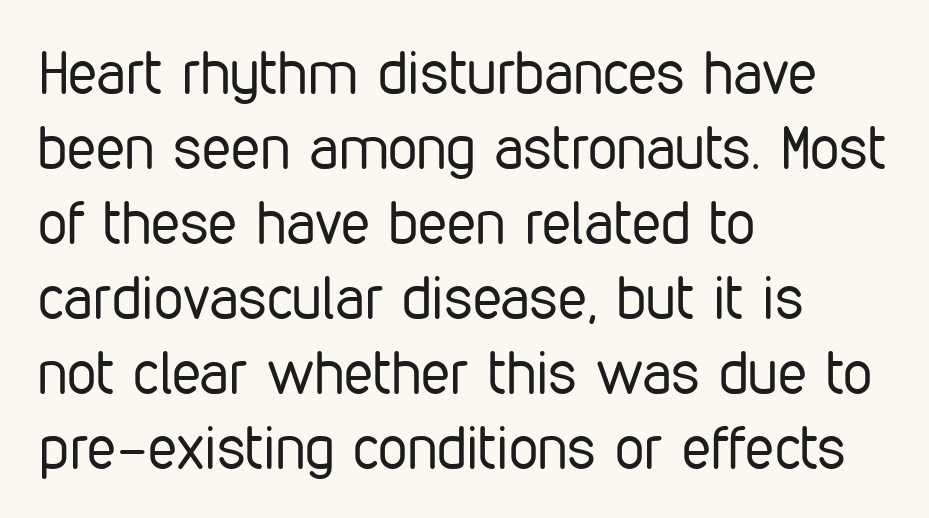
{"serif": "no", "italic": "no", "bold": "no", "weight": "regular", "width": "condensed", "stroke_contrast": "low", "x_height": "medium", "monospaced": "no", "underline": "no", "align": "left", "line_spacing": "normal", "line_spacing_ratio": 1.27, "letter_spacing": "normal", "letter_spacing_em": 0.0, "glyph_px": 59}
